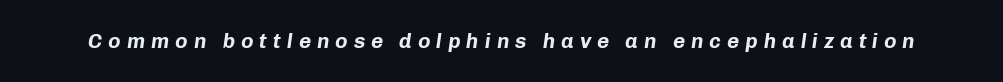
Between one letter and the next there's a generous, obvious gap. Summary of weight: heavy, a full bold. The text carries the slant typical of an italic or oblique font. Underline: absent.
